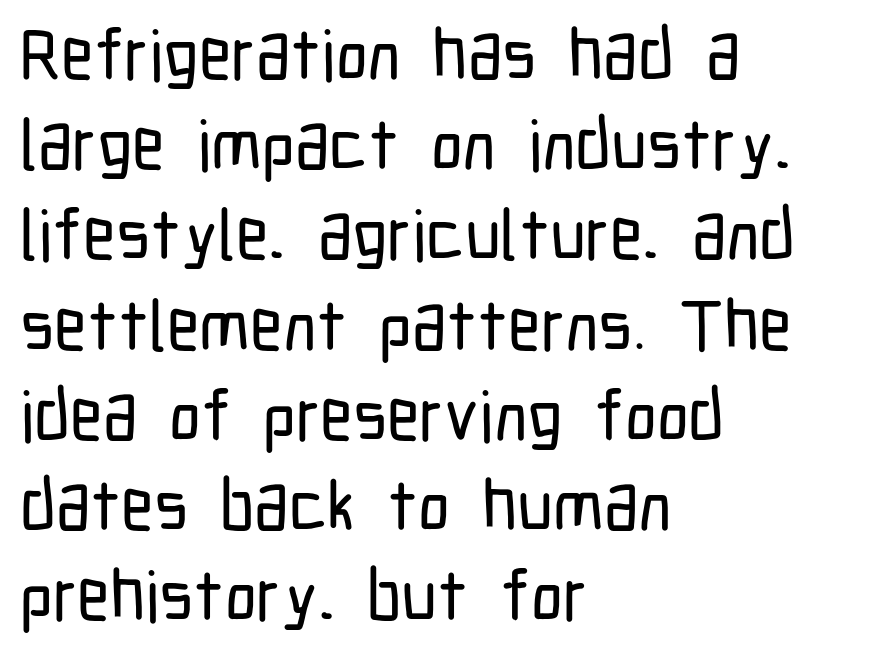
The image shows 71 px condensed sans-serif type, upright; set left-aligned, normal line spacing (1.27x), normal letter spacing, not underlined; low stroke contrast and a medium x-height.
